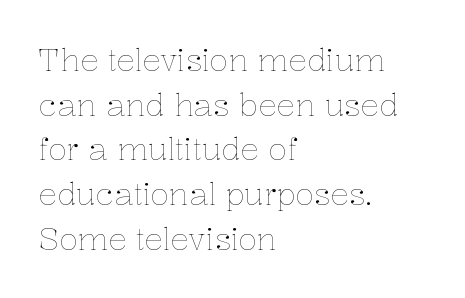
The image shows 31 px thin type, upright; set left-aligned, normal line spacing (1.44x), normal letter spacing, not underlined; low stroke contrast and a medium x-height.
